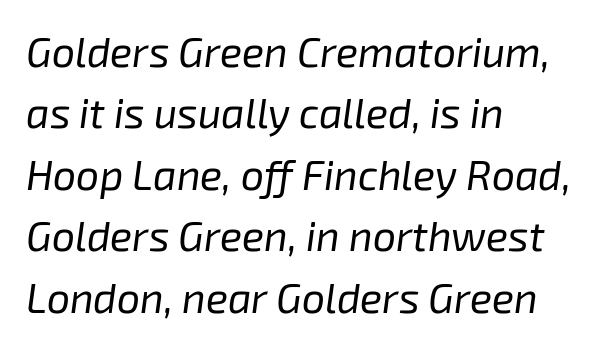
Would a proofreader flag this as italicized? Yes. The letters advance in unequal steps, a hallmark of proportional type. Quick note: interline space is typical. The foot of each line stays bare and open. Leftover space on each line is placed entirely after the last word.
